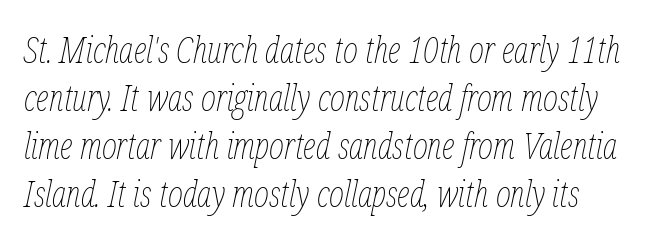
Q: Is the text bold? A: No.
Q: Is the text italic (slanted)? A: Yes, it leans right by about 12 degrees.
Q: Is the text underlined? A: No.
Q: Is the spacing between letters normal or unusually wide? A: Normal.
Q: Is the spacing between lines tight, normal or loose? A: Normal.
Q: Width (condensed, normal, or wide)? A: Condensed.
Q: Stroke contrast? A: Low.
Q: x-height? A: Medium.
Q: Monospaced? A: No.
